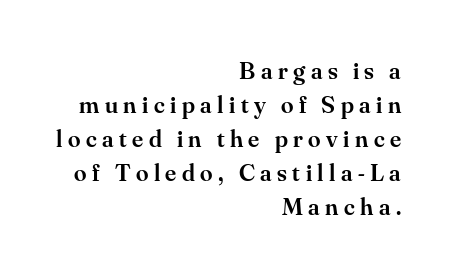
{"italic": "no", "bold": "semi", "underline": "no", "align": "right", "line_spacing": "normal", "line_spacing_ratio": 1.36, "letter_spacing": "wide", "letter_spacing_em": 0.22, "glyph_px": 25}
